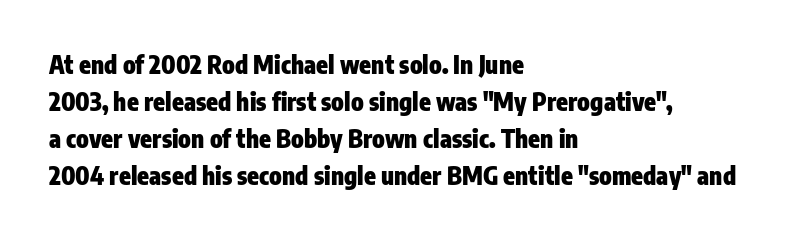
These lines sit exactly where default settings would place them. Descenders are the only things crossing below the line. As a designer I'd log this as weight 700, bold. Where is the straight margin? On the left. The axis of the letterforms is exactly vertical. No extra tracking has been applied to these lines.
